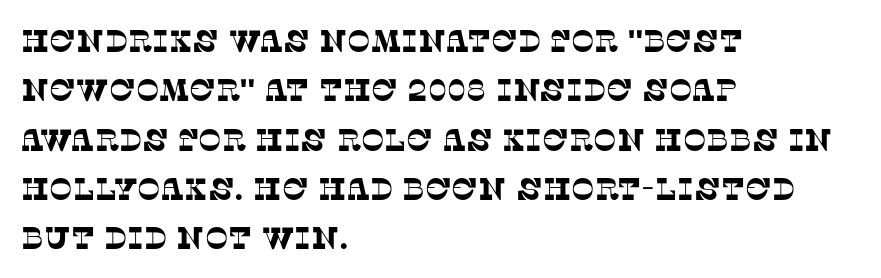
{"serif": "yes", "width": "normal", "stroke_contrast": "low", "x_height": "large", "monospaced": "no", "underline": "no", "align": "left", "line_spacing": "normal", "line_spacing_ratio": 1.59, "letter_spacing": "normal", "letter_spacing_em": 0.0, "glyph_px": 31}
